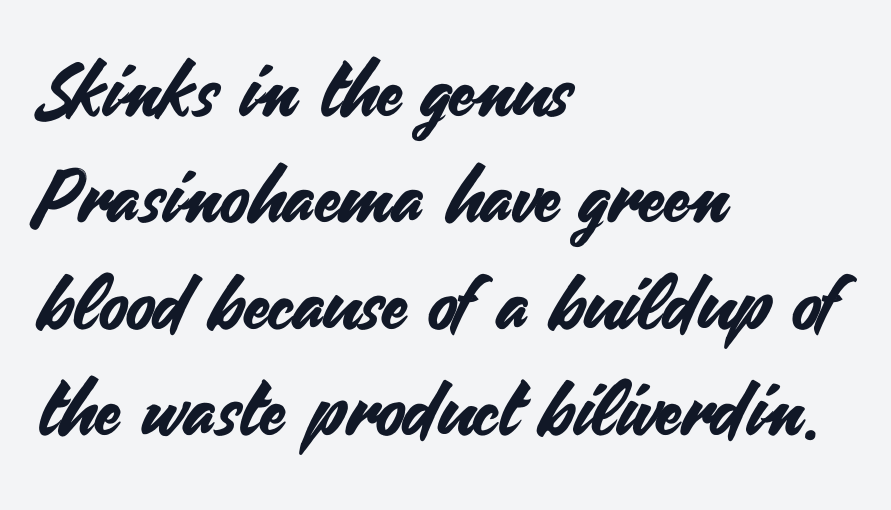
The image shows 75 px sans-serif type; set left-aligned, normal line spacing (1.42x), normal letter spacing, not underlined; medium stroke contrast and a small x-height.
